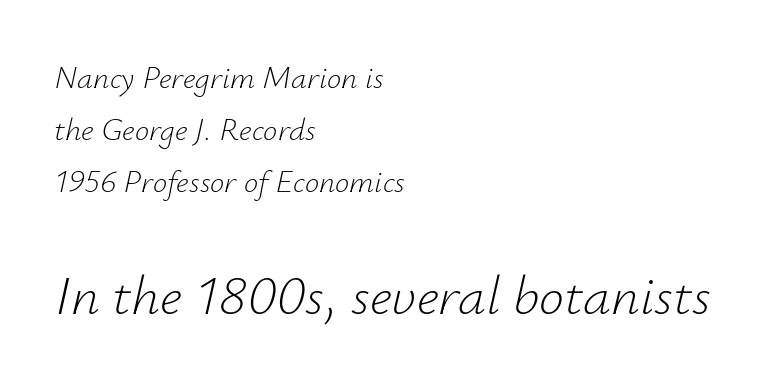
This sample keeps an unexceptional amount of space between lines. The type is set solid horizontally, with unmodified tracking. Caption: face not bold, strokes unweighted. A student would call this left alignment; a typographer would say flush left, rag right.
